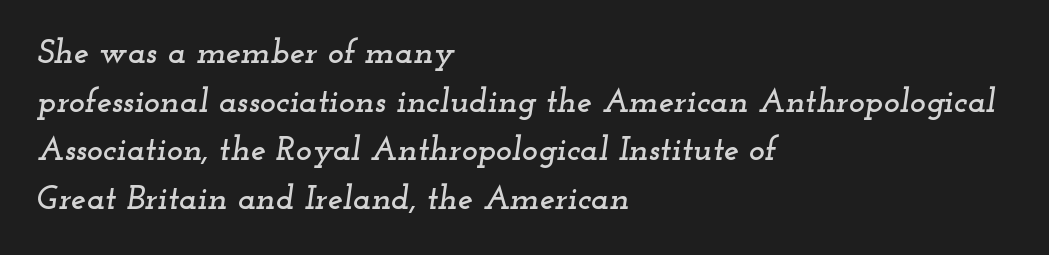
Q: Is the text italic (slanted)? A: Yes, it leans right by about 12 degrees.
Q: Is the typeface a serif or a sans-serif typeface? A: Serif.
Q: Is the text underlined? A: No.
Q: How is the paragraph aligned? A: Left-aligned.
Q: Is the spacing between letters normal or unusually wide? A: Normal.
Q: Is the spacing between lines tight, normal or loose? A: Normal.
Q: Width (condensed, normal, or wide)? A: Wide.
Q: Stroke contrast? A: Low.
Q: x-height? A: Small.
Q: Monospaced? A: No.
